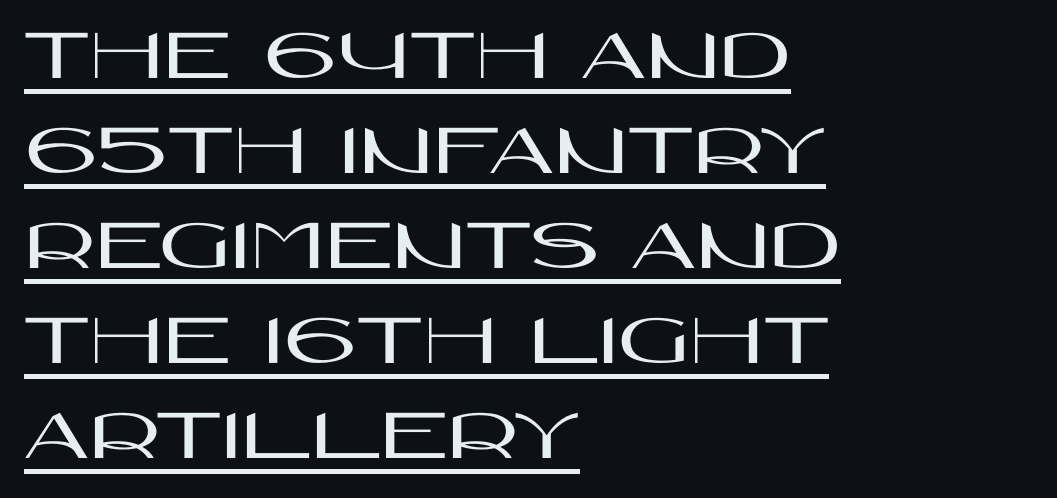
{"serif": "no", "italic": "no", "width": "wide", "stroke_contrast": "high", "x_height": "large", "monospaced": "no", "underline": "yes", "align": "left", "line_spacing": "normal", "line_spacing_ratio": 1.25, "letter_spacing": "normal", "letter_spacing_em": 0.0, "glyph_px": 76}
